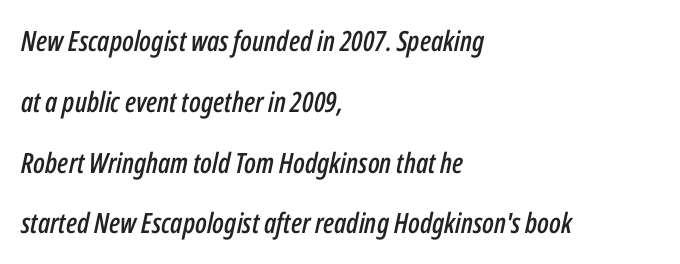
{"italic": "yes", "lean": "right", "slant_degrees": 12, "width": "condensed", "stroke_contrast": "low", "x_height": "medium", "monospaced": "no", "underline": "no", "align": "left", "line_spacing": "loose", "line_spacing_ratio": 2.17, "letter_spacing": "normal", "letter_spacing_em": 0.0, "glyph_px": 28}
